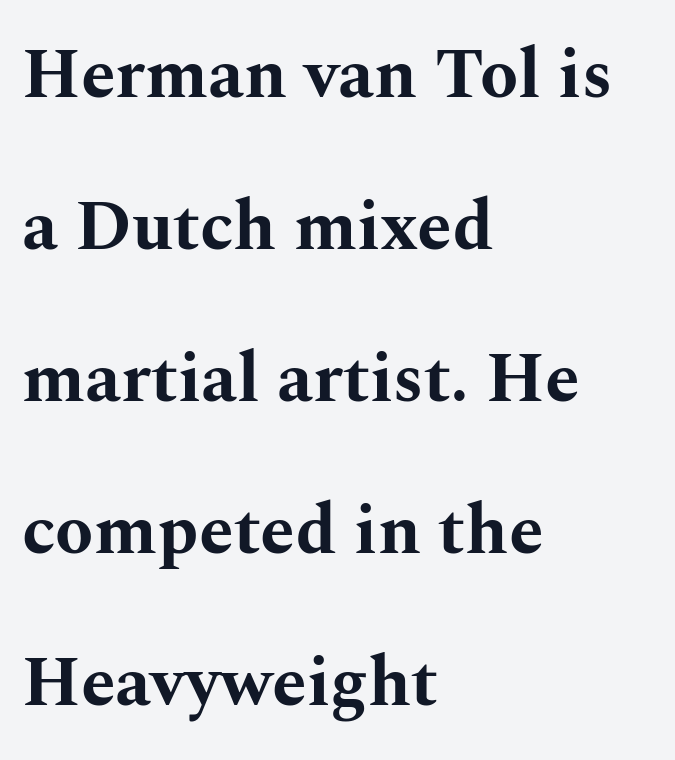
Q: Is the text bold? A: Yes.
Q: Is the text italic (slanted)? A: No, it is upright.
Q: Is the typeface a serif or a sans-serif typeface? A: Serif.
Q: Is the text underlined? A: No.
Q: How is the paragraph aligned? A: Left-aligned.
Q: Is the spacing between letters normal or unusually wide? A: Normal.
Q: Is the spacing between lines tight, normal or loose? A: Loose.
Q: Width (condensed, normal, or wide)? A: Wide.
Q: Stroke contrast? A: Medium.
Q: x-height? A: Medium.
Q: Monospaced? A: No.
